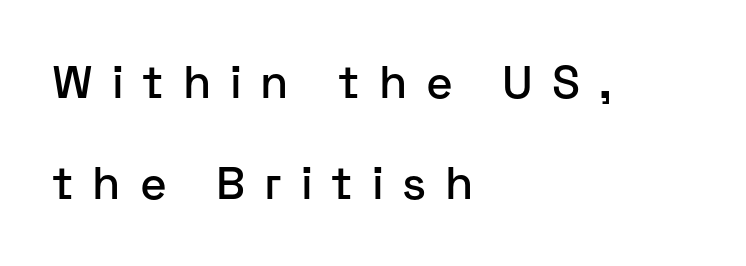
Q: Is the text italic (slanted)? A: No, it is upright.
Q: Is the typeface a serif or a sans-serif typeface? A: Sans-serif.
Q: Is the text underlined? A: No.
Q: How is the paragraph aligned? A: Left-aligned.
Q: Is the spacing between letters normal or unusually wide? A: Unusually wide.
Q: Is the spacing between lines tight, normal or loose? A: Loose.
Q: Width (condensed, normal, or wide)? A: Normal.
Q: Stroke contrast? A: Low.
Q: x-height? A: Medium.
Q: Monospaced? A: No.
